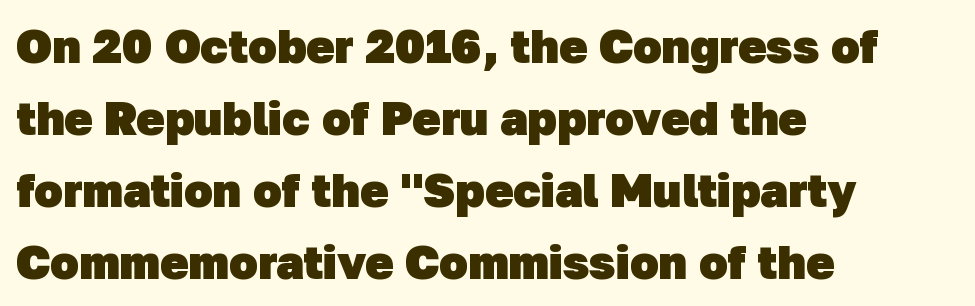
The image shows 47 px heavy sans-serif type; set left-aligned, normal line spacing (1.53x), normal letter spacing, not underlined; low stroke contrast and a medium x-height.
